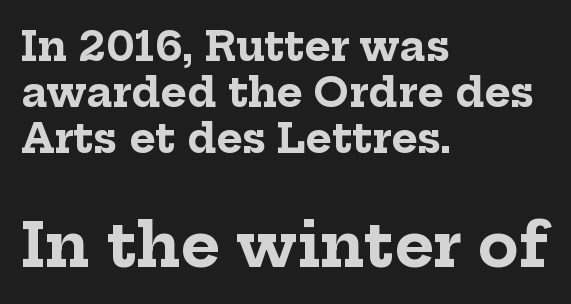
Q: Is the text bold? A: Yes.
Q: Is the text italic (slanted)? A: No, it is upright.
Q: Is the typeface a serif or a sans-serif typeface? A: Serif.
Q: Is the text underlined? A: No.
Q: How is the paragraph aligned? A: Left-aligned.
Q: Is the spacing between letters normal or unusually wide? A: Normal.
Q: Is the spacing between lines tight, normal or loose? A: Tight.
Q: Which block of text is set in a larger size, the first (top) or the second (bottom)? A: The second (bottom) one.
Q: Width (condensed, normal, or wide)? A: Normal.
Q: Stroke contrast? A: Low.
Q: x-height? A: Medium.
Q: Monospaced? A: No.
